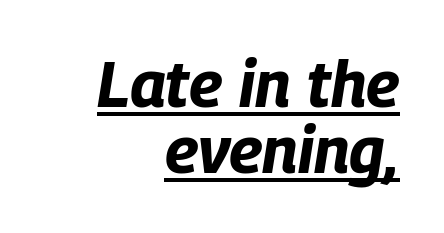
{"italic": "yes", "lean": "right", "slant_degrees": 9, "bold": "yes", "weight": "bold", "width": "condensed", "stroke_contrast": "low", "x_height": "large", "monospaced": "no", "underline": "yes", "align": "right", "line_spacing": "tight", "line_spacing_ratio": 1.03, "letter_spacing": "normal", "letter_spacing_em": 0.0, "glyph_px": 64}
